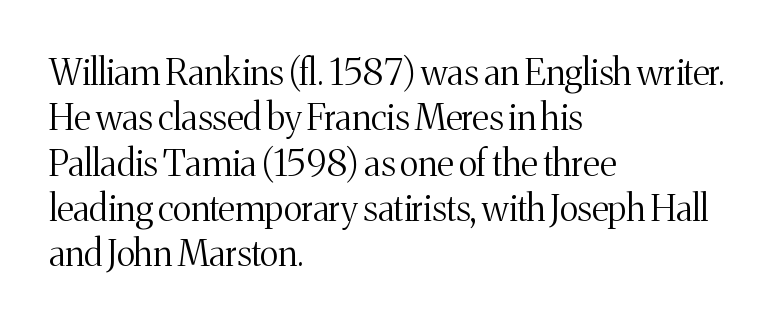
The image shows 36 px light serif type, upright; set left-aligned, normal line spacing (1.26x), normal letter spacing, not underlined; medium stroke contrast and a medium x-height.
